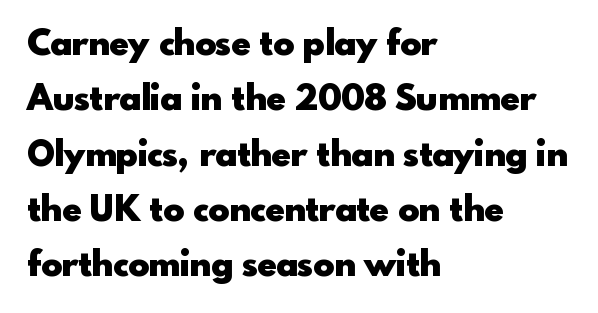
Q: Is the text bold? A: Yes.
Q: Is the text italic (slanted)? A: No, it is upright.
Q: Is the typeface a serif or a sans-serif typeface? A: Sans-serif.
Q: Is the text underlined? A: No.
Q: How is the paragraph aligned? A: Left-aligned.
Q: Is the spacing between letters normal or unusually wide? A: Normal.
Q: Is the spacing between lines tight, normal or loose? A: Normal.
Q: Width (condensed, normal, or wide)? A: Normal.
Q: x-height? A: Small.
Q: Monospaced? A: No.
